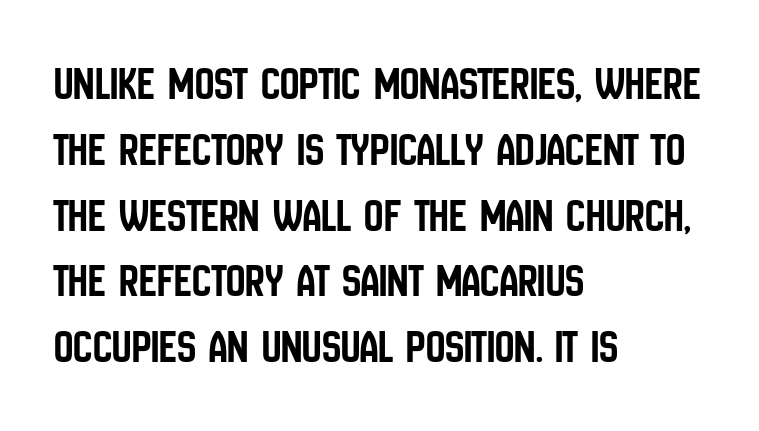
Q: Is the text italic (slanted)? A: No, it is upright.
Q: Is the typeface a serif or a sans-serif typeface? A: Sans-serif.
Q: Is the text underlined? A: No.
Q: How is the paragraph aligned? A: Left-aligned.
Q: Is the spacing between letters normal or unusually wide? A: Normal.
Q: Is the spacing between lines tight, normal or loose? A: Normal.
Q: Width (condensed, normal, or wide)? A: Condensed.
Q: Stroke contrast? A: Low.
Q: x-height? A: Large.
Q: Monospaced? A: No.
